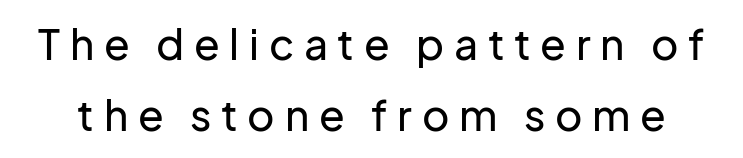
{"serif": "no", "italic": "no", "width": "normal", "stroke_contrast": "low", "x_height": "medium", "monospaced": "no", "underline": "no", "line_spacing": "normal", "line_spacing_ratio": 1.7, "letter_spacing": "wide", "letter_spacing_em": 0.23, "glyph_px": 42}
